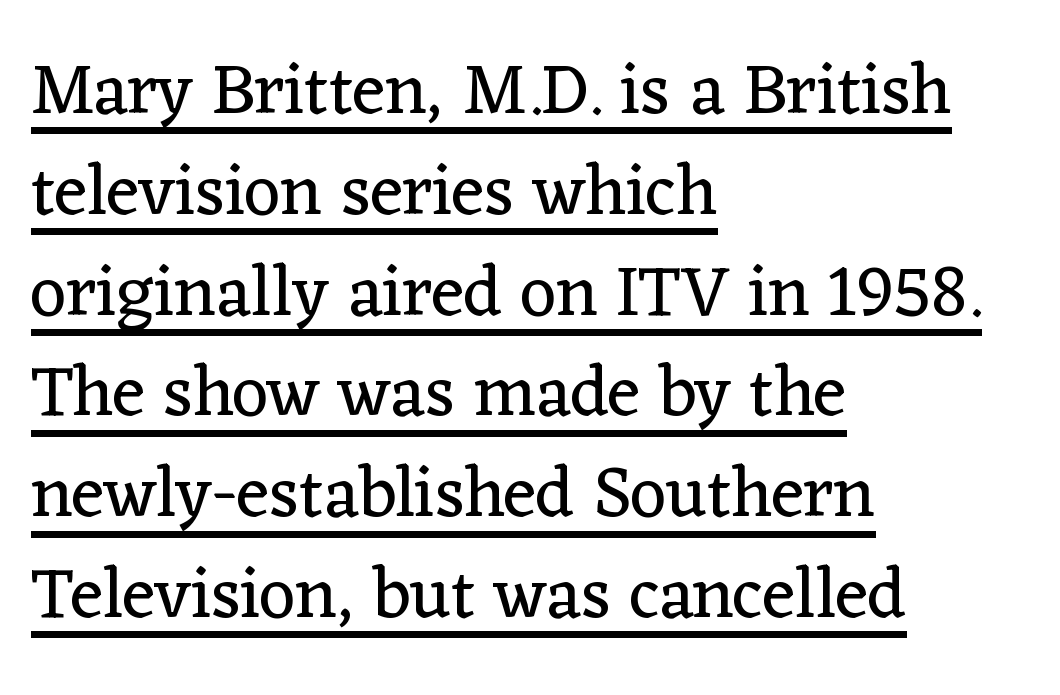
Rendered with straight, roman letterforms. The tracking reads as untouched default to a designer's eye. The type family on display is of the serif kind. The lines sit at an ordinary, default distance from one another.
